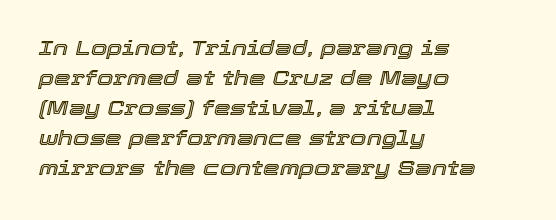
{"italic": "yes", "lean": "right", "slant_degrees": 12, "underline": "no", "align": "left", "line_spacing": "normal", "line_spacing_ratio": 1.43, "letter_spacing": "normal", "letter_spacing_em": 0.0, "glyph_px": 21}
